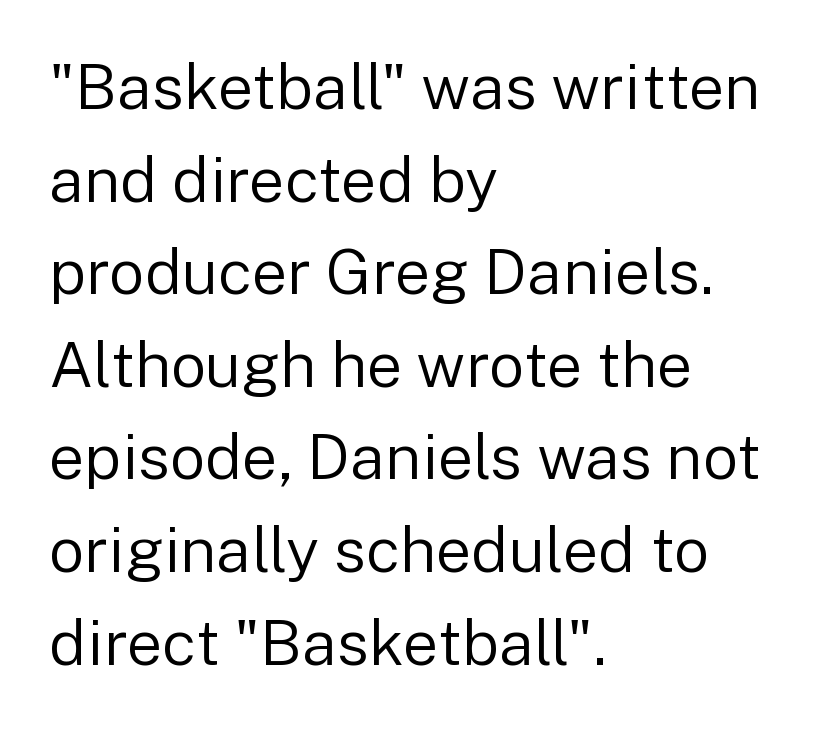
The horizontal fit of the characters is conventional and even. A classic flush-left, rag-right setting is used for this passage. Words float on clear page, feet unadorned. Ascenders rise straight up at ninety degrees.
